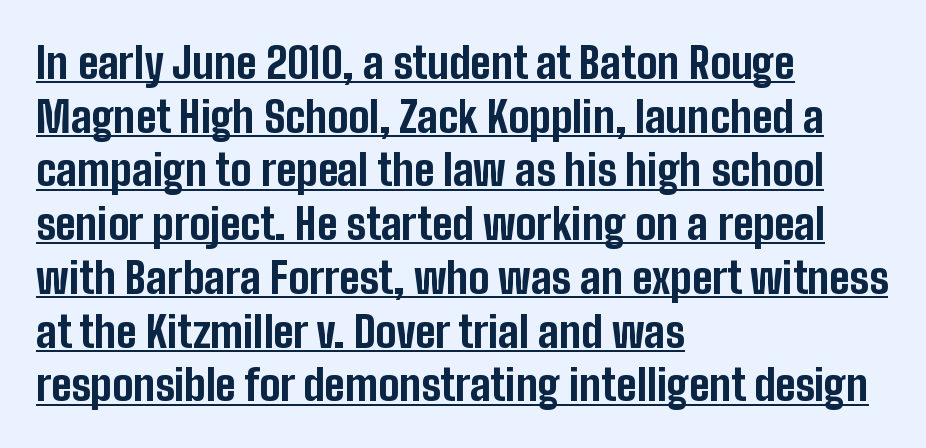
The image shows 43 px bold, condensed sans-serif type, upright; set left-aligned, normal line spacing (1.25x), normal letter spacing, underlined; low stroke contrast and a medium x-height.
